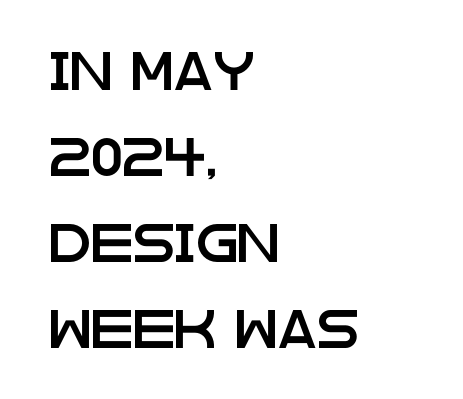
Q: Is the text italic (slanted)? A: No, it is upright.
Q: Is the typeface a serif or a sans-serif typeface? A: Sans-serif.
Q: Is the text underlined? A: No.
Q: How is the paragraph aligned? A: Left-aligned.
Q: Is the spacing between letters normal or unusually wide? A: Normal.
Q: Is the spacing between lines tight, normal or loose? A: Loose.
Q: Width (condensed, normal, or wide)? A: Wide.
Q: Stroke contrast? A: Low.
Q: x-height? A: Large.
Q: Monospaced? A: No.
